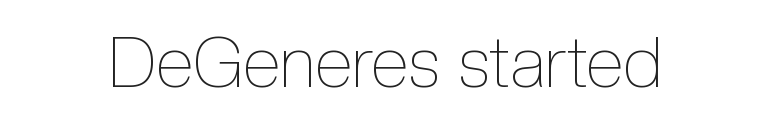
Students, note that the glyphs here touch the page at normal intervals. Is there any slant? The stems are plumb. Do the characters align in a grid? No, the font is proportional. Check under the words: just untouched page. Ink coverage per letter is moderate at most.
